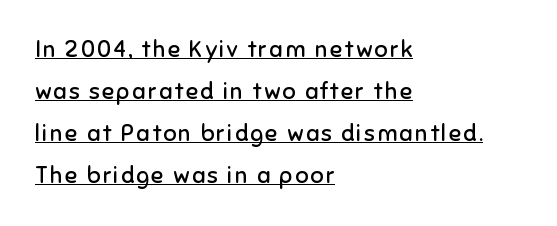
The image shows 23 px text type, upright; set left-aligned, line spacing 1.83x, underlined.
